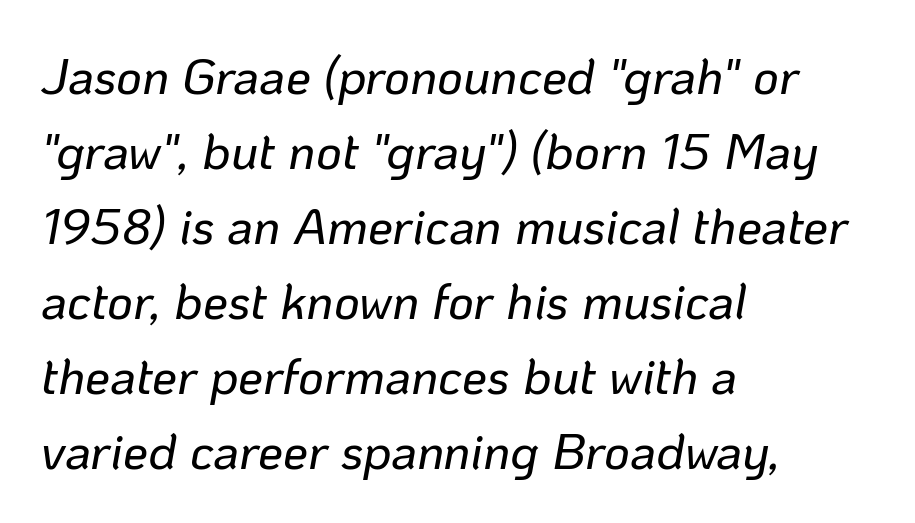
The image shows 50 px text type, italic (leaning right); set left-aligned, normal line spacing (1.5x), normal letter spacing, not underlined; low stroke contrast and a medium x-height.
